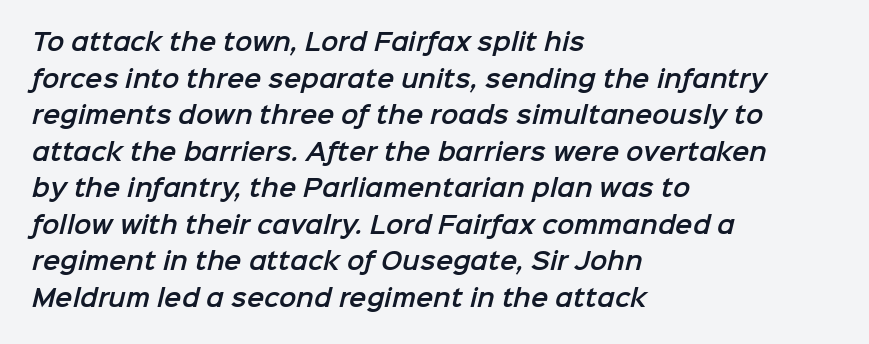
Caption: multi-line text, flush left, ragged right. Only glyphs here, with clear space below each row. Vertically, the passage feels balanced, rows spaced as you'd expect. Here the glyphs are tracked normally, forming tight word shapes.
